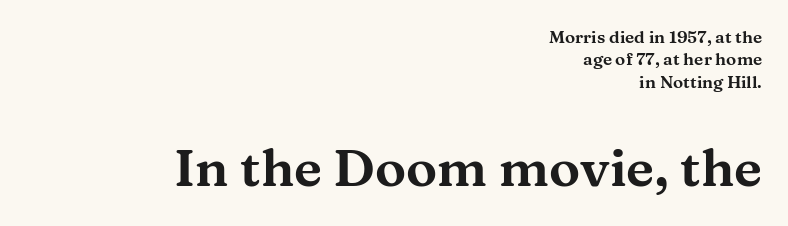
{"serif": "yes", "italic": "no", "width": "wide", "stroke_contrast": "medium", "x_height": "medium", "monospaced": "no", "underline": "no", "align": "right", "line_spacing": "normal", "line_spacing_ratio": 1.32, "letter_spacing": "normal", "letter_spacing_em": 0.0, "larger_block": "second", "size_ratio": 3.06, "glyph_px": 52}
